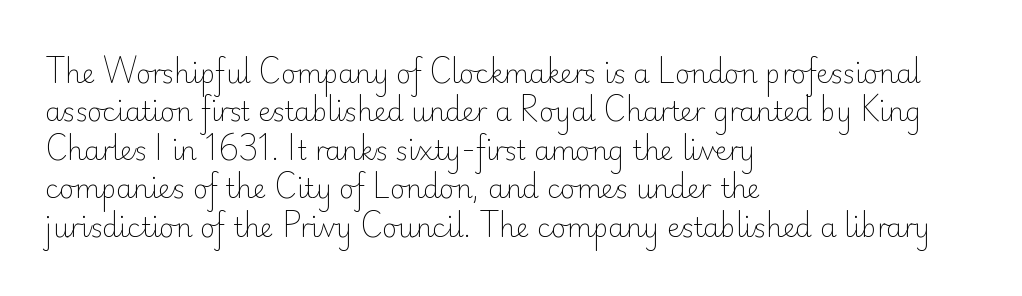
Leftover space on each line is placed entirely after the last word. The font sits on the lighter half of the weight spectrum, regular included. Here the glyphs are tracked normally, forming tight word shapes. Evenly set lines give the paragraph a standard silhouette. The area under the type is left untouched. The letters stand upright; this is a roman face.
